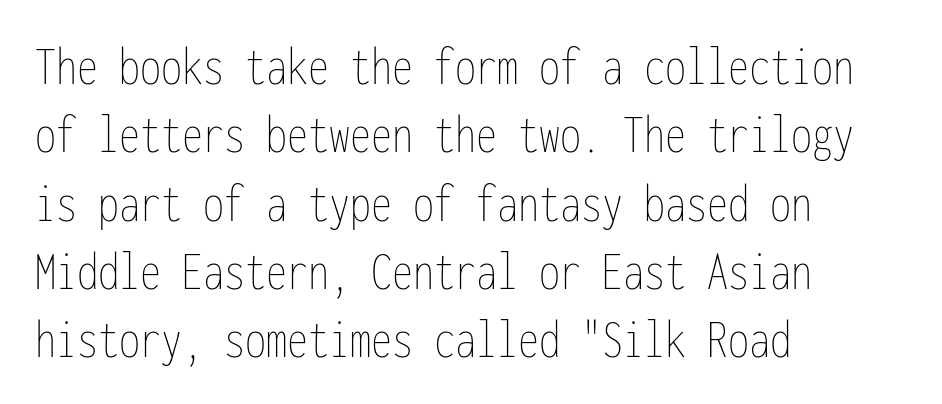
The image shows 56 px thin, condensed type, upright, monospaced; set left-aligned, line spacing 1.22x, normal letter spacing, not underlined; low stroke contrast and a medium x-height.
